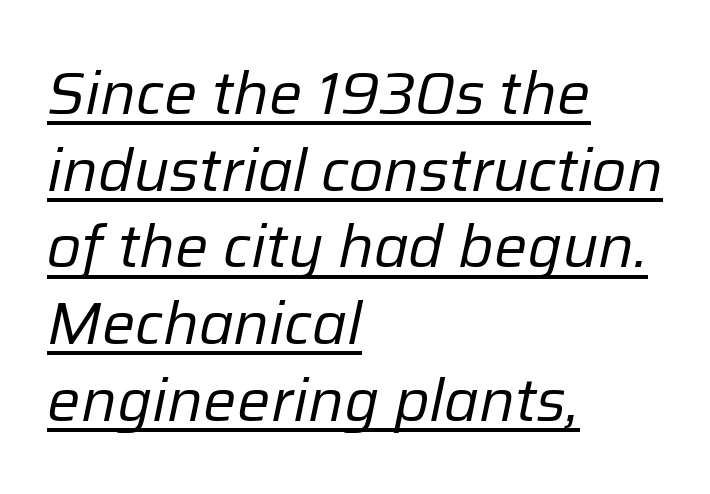
{"italic": "yes", "lean": "right", "slant_degrees": 12, "bold": "no", "weight": "regular", "width": "normal", "stroke_contrast": "low", "x_height": "medium", "monospaced": "no", "underline": "yes", "align": "left", "line_spacing": "normal", "line_spacing_ratio": 1.3, "letter_spacing": "normal", "letter_spacing_em": 0.0, "glyph_px": 59}
